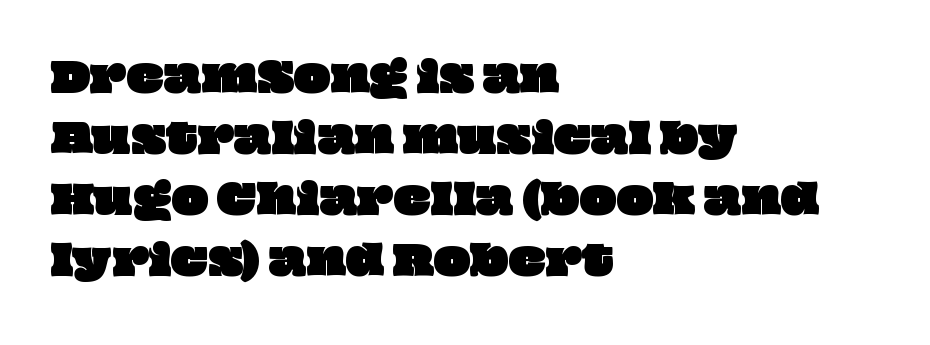
{"width": "wide", "stroke_contrast": "low", "x_height": "large", "monospaced": "no", "underline": "no", "align": "left", "line_spacing": "normal", "line_spacing_ratio": 1.56, "letter_spacing": "normal", "letter_spacing_em": 0.0, "glyph_px": 39}
